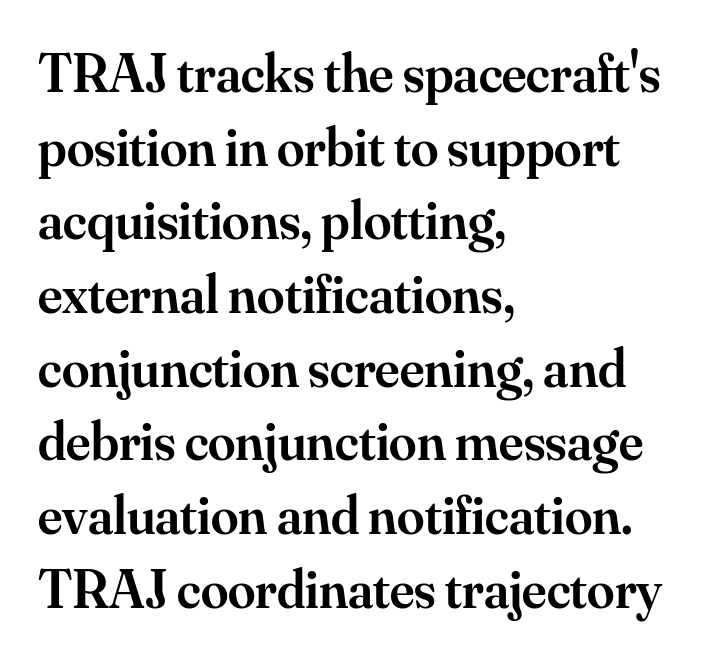
The image shows 55 px semibold serif type, upright; set left-aligned, normal line spacing (1.34x), normal letter spacing, not underlined; medium stroke contrast and a small x-height.
